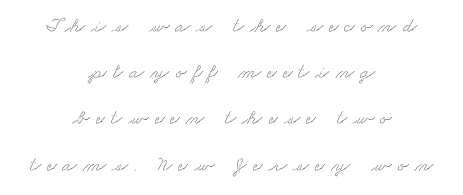
{"underline": "no", "align": "center", "line_spacing": "loose", "line_spacing_ratio": 2.2, "letter_spacing": "wide", "letter_spacing_em": 0.29, "glyph_px": 21}
